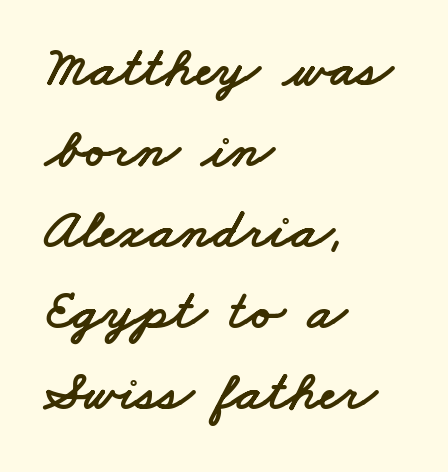
The strip under each line holds only bare page. Reading down the block, your eye returns to a fixed left position each line. The typeface chosen for these lines omits serifs. The rendering uses natural spacing where letterforms have individual widths. Normally led — the rows are evenly, conventionally spaced. This sample uses plain, unmodified letter spacing.
